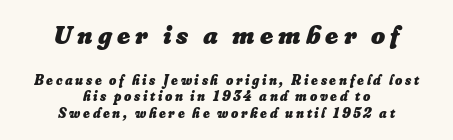
The image shows 27 px bold type, italic (leaning right); set centered, line spacing 1.19x, not underlined; the first (top) block is 1.93x larger.
